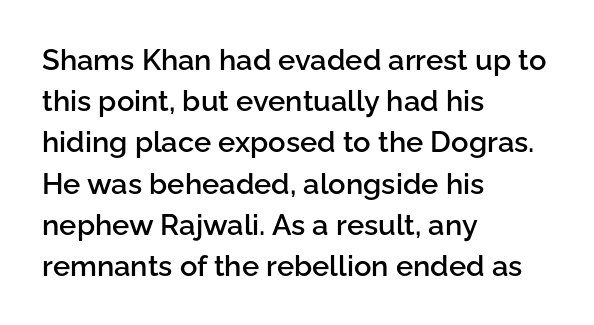
{"serif": "no", "italic": "no", "bold": "semi", "weight": "semibold", "width": "normal", "stroke_contrast": "low", "x_height": "medium", "monospaced": "no", "underline": "no", "align": "left", "line_spacing": "normal", "line_spacing_ratio": 1.42, "letter_spacing": "normal", "letter_spacing_em": 0.0, "glyph_px": 29}
